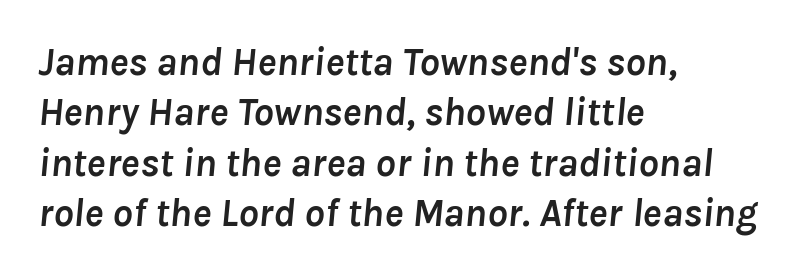
The image shows 40 px semibold type, italic (leaning right); set left-aligned, normal line spacing (1.26x), normal letter spacing, not underlined; low stroke contrast and a medium x-height.
